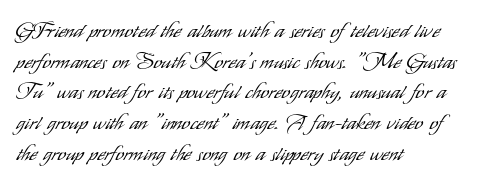
{"bold": "no", "underline": "no", "align": "left", "line_spacing": "normal", "line_spacing_ratio": 1.46, "letter_spacing": "normal", "letter_spacing_em": 0.0, "glyph_px": 21}
